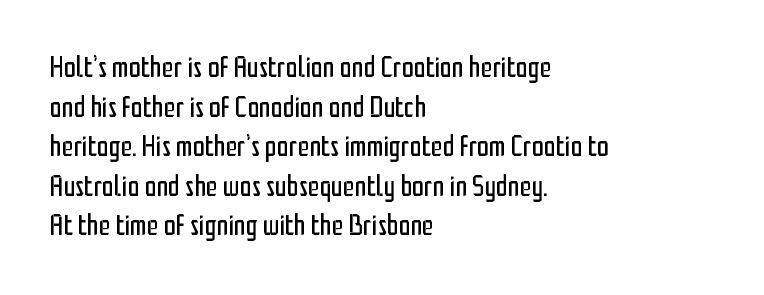
{"serif": "no", "italic": "no", "bold": "no", "weight": "regular", "width": "condensed", "stroke_contrast": "low", "x_height": "medium", "monospaced": "no", "underline": "no", "align": "left", "line_spacing": "normal", "line_spacing_ratio": 1.32, "letter_spacing": "normal", "letter_spacing_em": 0.0, "glyph_px": 30}
